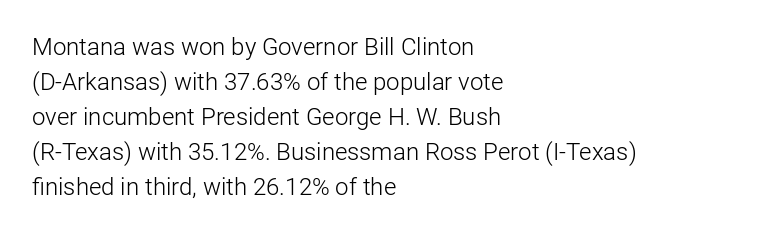
No word sits above an underline. This is the regular roman posture of the typeface. The lines in this sample share a left origin and differ only in where they stop. Successive baselines arrive at the customary interval.
